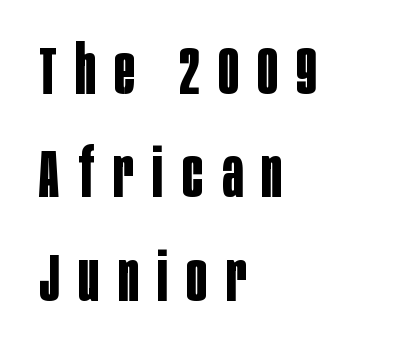
Line beginnings align vertically; line endings do not. Decoration check: the copy has no underline. This is sans-serif lettering, the kind often seen on screens and signage. Each glyph is drawn with heavy, bold strokes. Is this a fixed-width face? No — the glyphs have proportional, varying widths.
